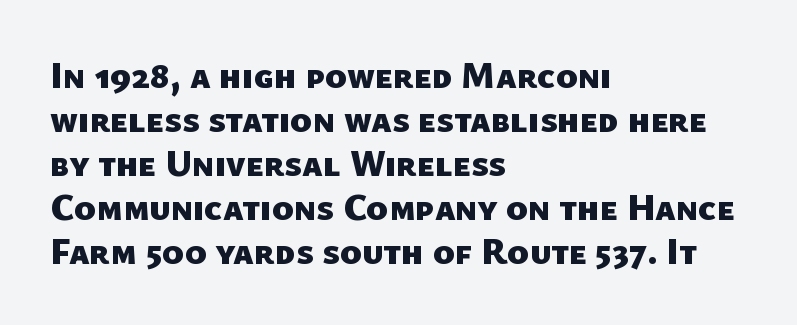
The image shows 36 px heavy sans-serif type; set left-aligned, line spacing 1.22x, normal letter spacing, not underlined; low stroke contrast and a medium x-height.
